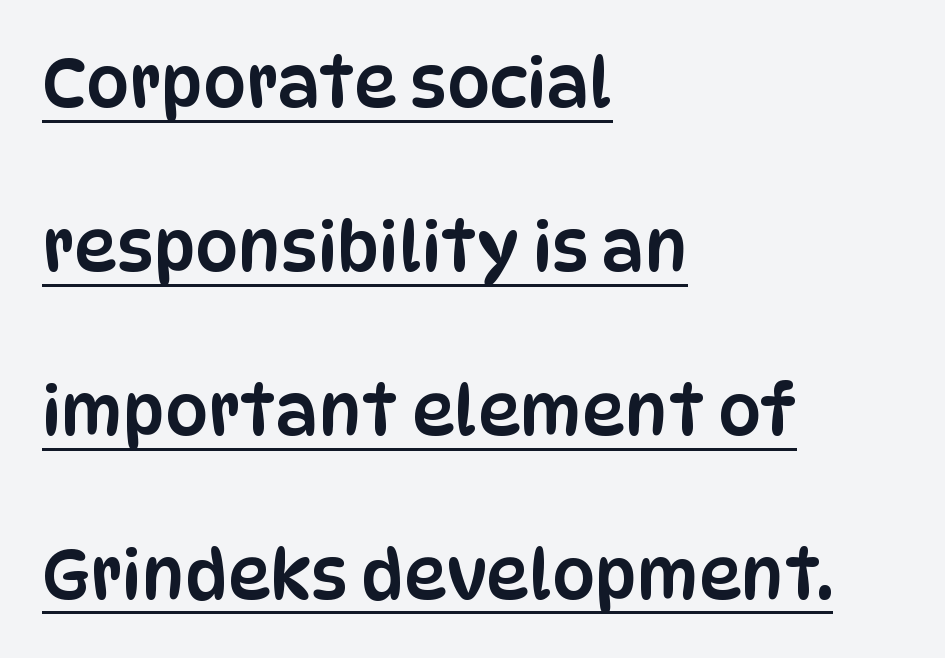
{"serif": "no", "italic": "no", "width": "condensed", "stroke_contrast": "low", "x_height": "large", "monospaced": "no", "underline": "yes", "align": "left", "line_spacing": "loose", "line_spacing_ratio": 2.41, "letter_spacing": "normal", "letter_spacing_em": 0.0, "glyph_px": 68}
